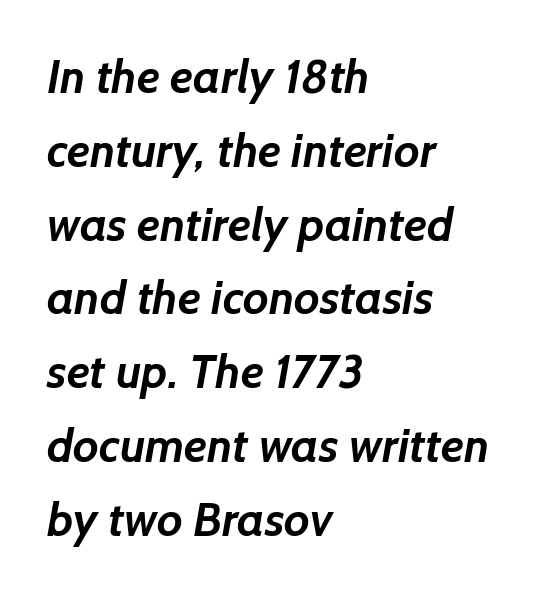
The image shows 47 px semibold sans-serif type; set left-aligned, normal line spacing (1.57x), normal letter spacing, not underlined; low stroke contrast and a medium x-height.
